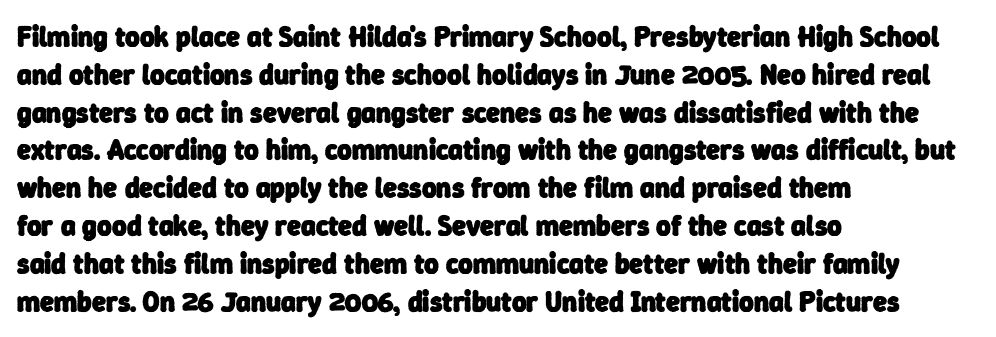
The lines in this sample share a left origin and differ only in where they stop. Each letter keeps its own natural width here, so spacing adapts to shape. Students, this is bold: see how much ink each stroke carries. Underline: absent. The rendering shows plain stroke endings on the letterforms — a sans-serif design. No extra tracking has been applied to these lines.
